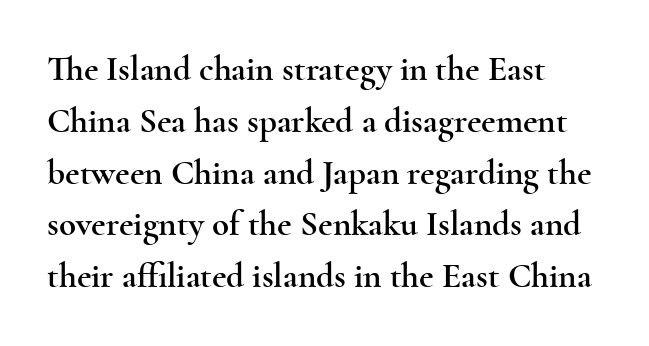
{"serif": "yes", "italic": "no", "width": "wide", "x_height": "small", "monospaced": "no", "underline": "no", "align": "left", "line_spacing": "normal", "line_spacing_ratio": 1.48, "letter_spacing": "normal", "letter_spacing_em": 0.0, "glyph_px": 35}
